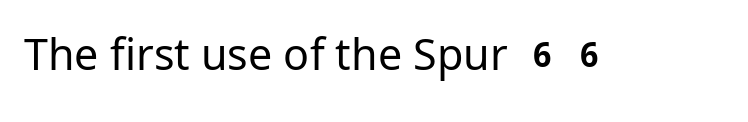
Q: Is the text bold? A: No.
Q: Is the text italic (slanted)? A: No, it is upright.
Q: Is the typeface a serif or a sans-serif typeface? A: Sans-serif.
Q: Is the text underlined? A: No.
Q: Is the spacing between letters normal or unusually wide? A: Normal.
Q: Width (condensed, normal, or wide)? A: Normal.
Q: Stroke contrast? A: Low.
Q: x-height? A: Medium.
Q: Monospaced? A: No.
